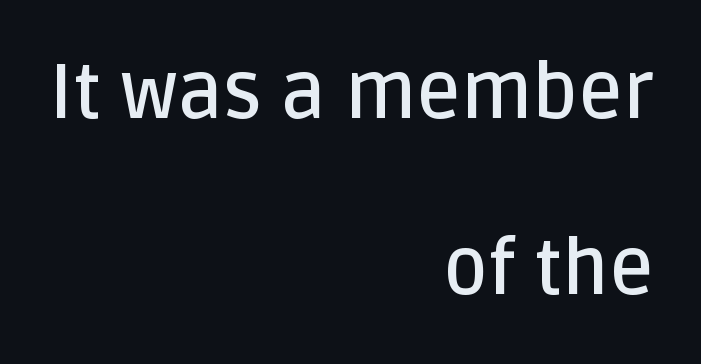
The image shows 77 px semibold sans-serif type, upright; set right-aligned, loose line spacing (2.28x), normal letter spacing, not underlined; low stroke contrast and a large x-height.
